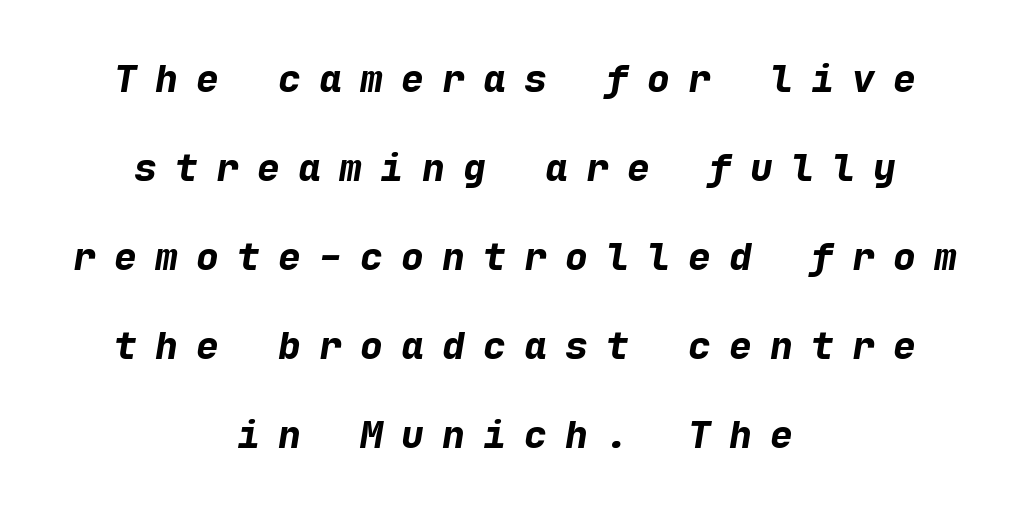
Casual observation: everything's sitting right in the middle. Looks like terminal output: every glyph gets an equal slot. Between one letter and the next there's a generous, obvious gap. Airy leading. These lines carry a lot of weight — the face is fully bold. Slanted lettering throughout.
